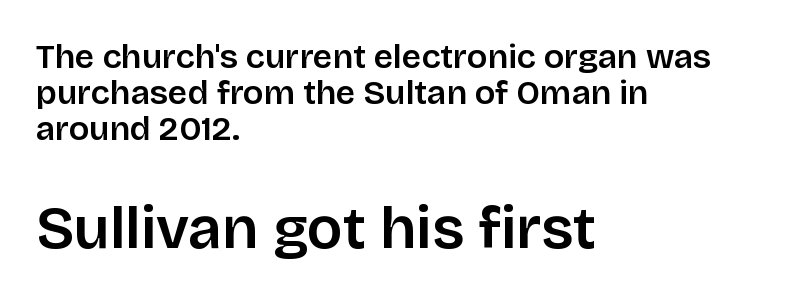
Line spacing here is tight. The type family on display is of the sans-serif kind. Default kerning and tracking; the words read as compact shapes. The rendering uses natural spacing where letterforms have individual widths. Clear beneath every line of the passage. As a designer I'd log this as weight 600, semibold.
